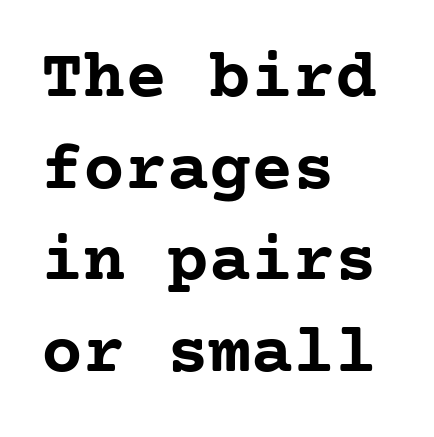
There is no visible air inserted between adjacent glyphs. Underline: absent. Quick note: not italic, upright. Strong, thick strokes mark this as bold type.
